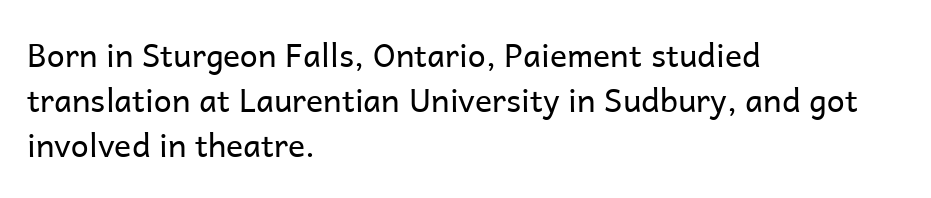
Letters have the restrained weight of plain body copy at most. The passage shown is typed in a proportional face where columns would drift. Line spacing here is normal. Short note: letters normally spaced. Underlining? Definitely not there.
